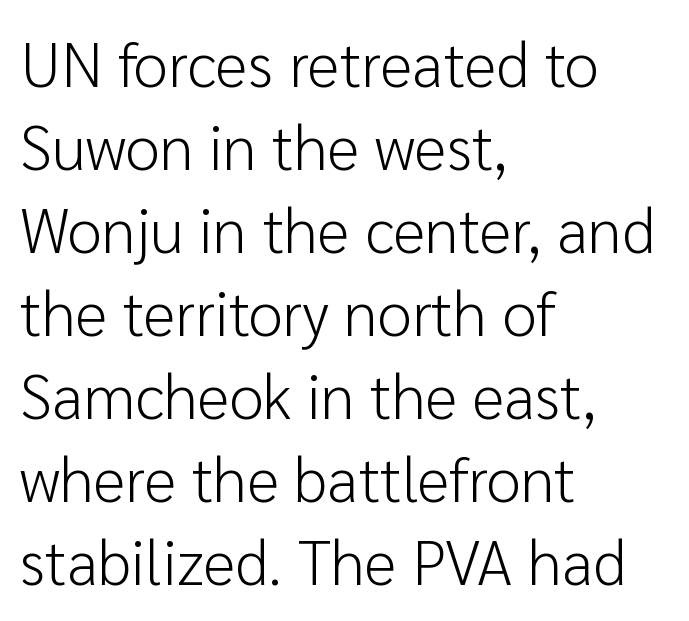
Q: Is the text bold? A: No.
Q: Is the text italic (slanted)? A: No, it is upright.
Q: Is the typeface a serif or a sans-serif typeface? A: Sans-serif.
Q: Is the text underlined? A: No.
Q: How is the paragraph aligned? A: Left-aligned.
Q: Is the spacing between letters normal or unusually wide? A: Normal.
Q: Is the spacing between lines tight, normal or loose? A: Normal.
Q: Width (condensed, normal, or wide)? A: Normal.
Q: Stroke contrast? A: Low.
Q: x-height? A: Medium.
Q: Monospaced? A: No.
